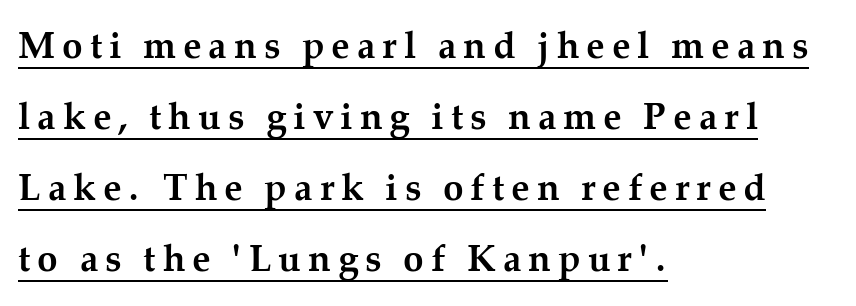
Q: Is the text bold? A: Yes.
Q: Is the text italic (slanted)? A: No, it is upright.
Q: Is the typeface a serif or a sans-serif typeface? A: Serif.
Q: Is the text underlined? A: Yes.
Q: How is the paragraph aligned? A: Left-aligned.
Q: Is the spacing between lines tight, normal or loose? A: Loose.
Q: Width (condensed, normal, or wide)? A: Normal.
Q: Stroke contrast? A: Medium.
Q: x-height? A: Medium.
Q: Monospaced? A: No.
